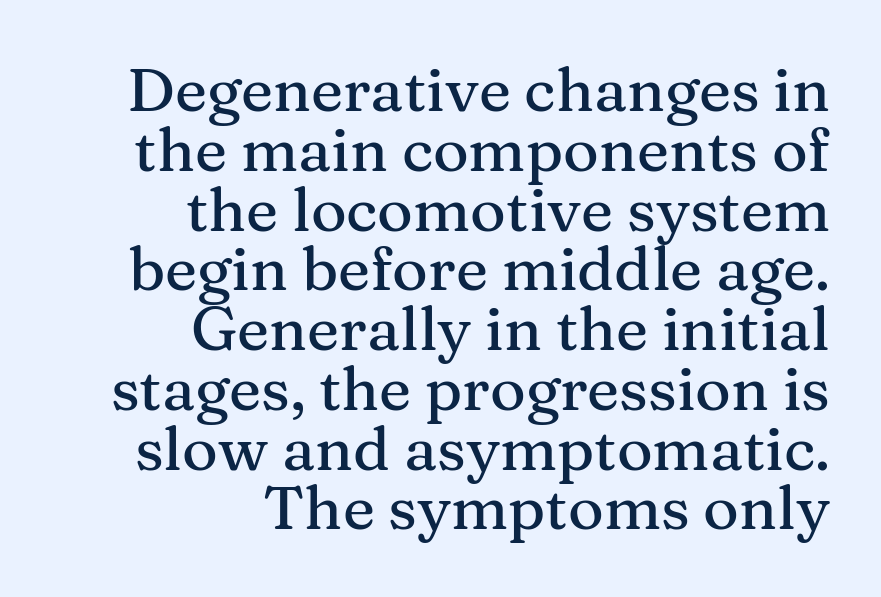
Q: Is the text italic (slanted)? A: No, it is upright.
Q: Is the typeface a serif or a sans-serif typeface? A: Serif.
Q: Is the text underlined? A: No.
Q: How is the paragraph aligned? A: Right-aligned.
Q: Is the spacing between letters normal or unusually wide? A: Normal.
Q: Is the spacing between lines tight, normal or loose? A: Tight.
Q: Width (condensed, normal, or wide)? A: Normal.
Q: Stroke contrast? A: Medium.
Q: x-height? A: Medium.
Q: Monospaced? A: No.
